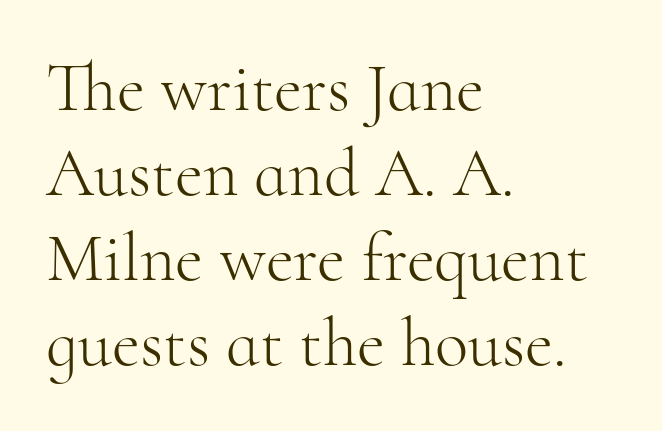
Look at the bottom of the vertical strokes: they flare into serifs here. Spacing between characters is what you'd get straight out of the box. Heaviness? Minimal to ordinary, like unemphasized prose. The space beneath each line is pristine and unruled. The letters advance in unequal steps, a hallmark of proportional type. No italicization has been applied; the sample stays upright.
